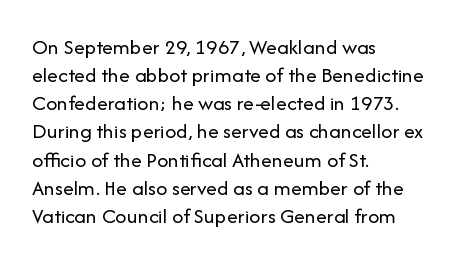
Normally led — the rows are evenly, conventionally spaced. Underlining? Definitely not there. The axis of the letterforms is exactly vertical. The passage is arranged the way most books set body copy — flush left. Default kerning and tracking; the words read as compact shapes.
